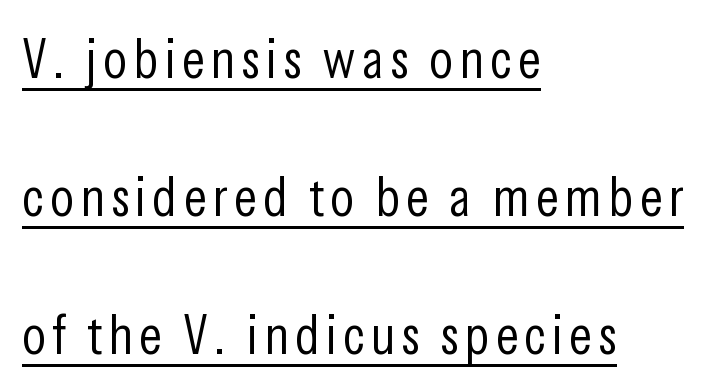
The image shows 56 px light, condensed sans-serif type, upright; set left-aligned, loose line spacing (2.46x), underlined; low stroke contrast and a medium x-height.
